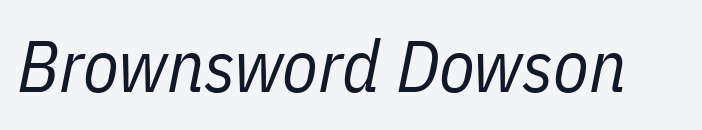
The image shows 73 px regular-weight, condensed type, italic (leaning right); set normal letter spacing, not underlined; low stroke contrast and a medium x-height.
